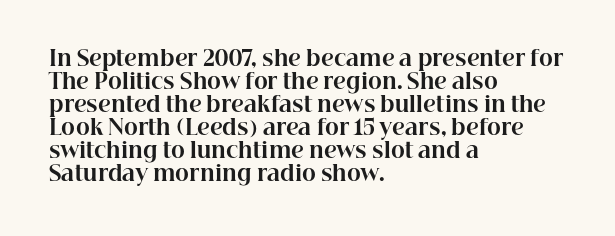
{"italic": "no", "bold": "yes", "underline": "no", "align": "left", "line_spacing": "tight", "line_spacing_ratio": 1.1, "letter_spacing": "normal", "letter_spacing_em": 0.0, "glyph_px": 21}
